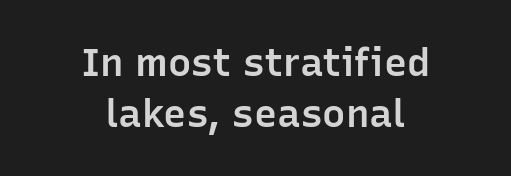
Q: Is the text bold? A: Semi-bold.
Q: Is the text italic (slanted)? A: No, it is upright.
Q: Is the typeface a serif or a sans-serif typeface? A: Sans-serif.
Q: Is the text underlined? A: No.
Q: How is the paragraph aligned? A: Centered.
Q: Is the spacing between letters normal or unusually wide? A: Normal.
Q: Is the spacing between lines tight, normal or loose? A: Normal.
Q: Width (condensed, normal, or wide)? A: Normal.
Q: Stroke contrast? A: Low.
Q: x-height? A: Medium.
Q: Monospaced? A: No.
